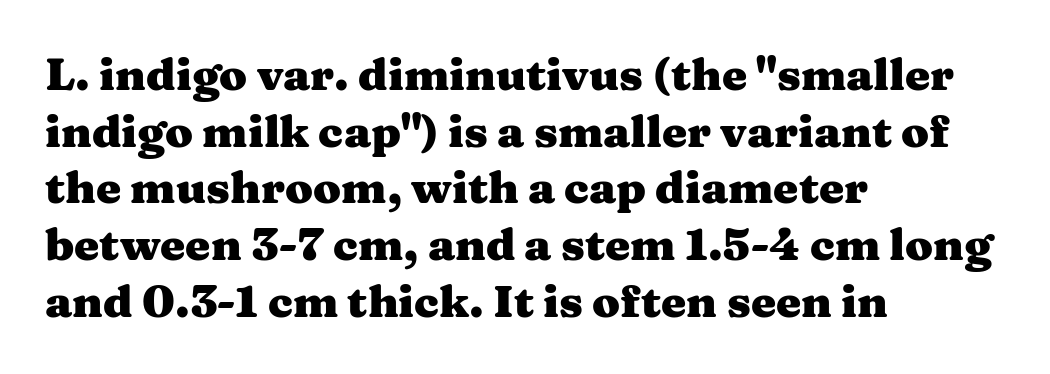
The words here are not underlined. Vertical spacing — default. Every character sits straight up, as roman type does. The typesetting leans heavy: a genuine bold.
